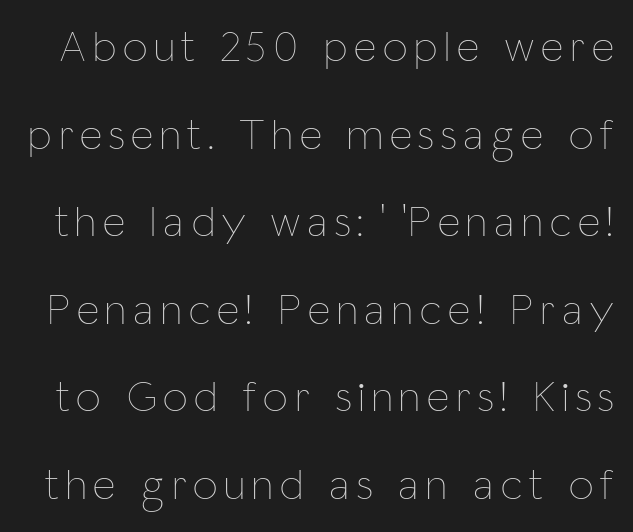
The string is rendered with underlining switched off. No chunkiness to these letters — they're not bold. Here the designer chose a conventional face with non-uniform glyph widths. Ascenders rise straight up at ninety degrees. Is there much room between lines? Yes — plenty of vertical air separates them.
